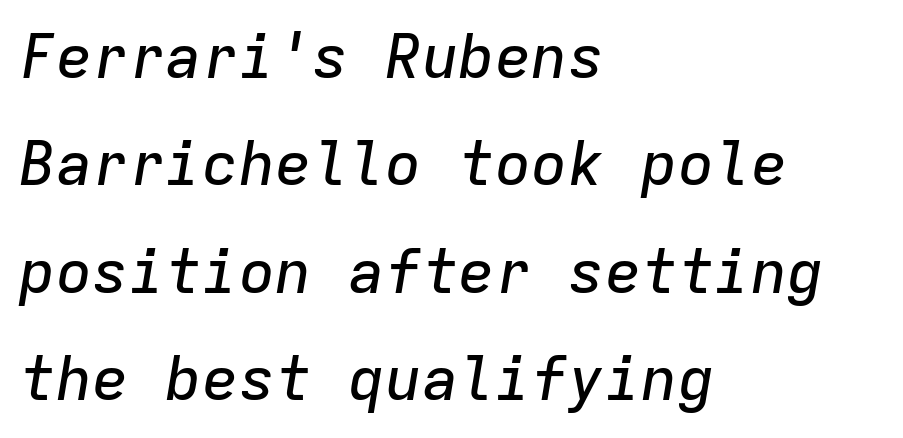
Think of a typewriter: that constant character pitch is what you see here. Underline: absent. A classic flush-left, rag-right setting is used for this passage. Does the lettering tilt? It does — this is italic.
